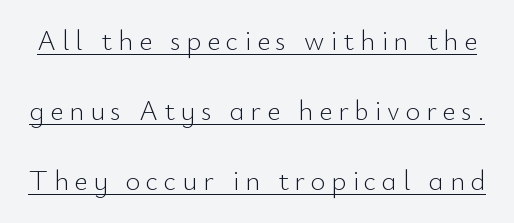
Q: Is the text bold? A: No.
Q: Is the text italic (slanted)? A: No, it is upright.
Q: Is the typeface a serif or a sans-serif typeface? A: Sans-serif.
Q: Is the text underlined? A: Yes.
Q: Is the spacing between letters normal or unusually wide? A: Unusually wide.
Q: Is the spacing between lines tight, normal or loose? A: Loose.
Q: Width (condensed, normal, or wide)? A: Normal.
Q: Stroke contrast? A: Low.
Q: x-height? A: Small.
Q: Monospaced? A: No.
